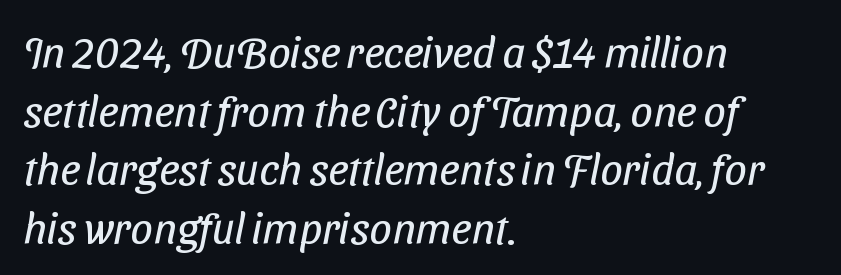
Q: Is the text bold? A: No.
Q: Is the typeface a serif or a sans-serif typeface? A: Sans-serif.
Q: Is the text underlined? A: No.
Q: How is the paragraph aligned? A: Left-aligned.
Q: Is the spacing between letters normal or unusually wide? A: Normal.
Q: Is the spacing between lines tight, normal or loose? A: Normal.
Q: Width (condensed, normal, or wide)? A: Condensed.
Q: Stroke contrast? A: Low.
Q: x-height? A: Medium.
Q: Monospaced? A: No.
